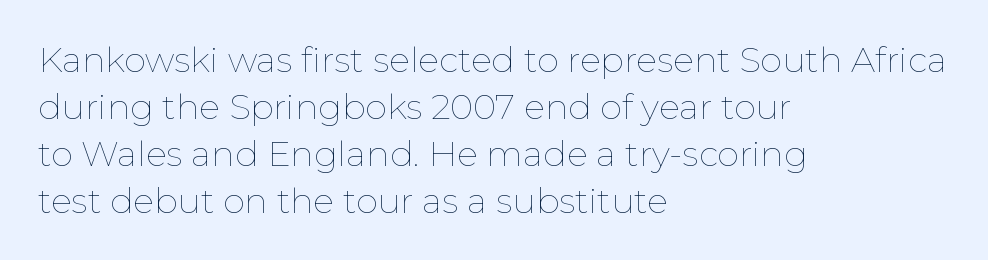
The font's upright variant was chosen for this text. Has an underline been added? It has not. The face used here is proportionally spaced, like ordinary book or web type. Does extra space separate the letters? No, they use regular spacing.
